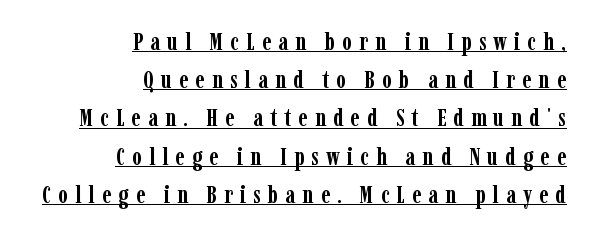
{"italic": "no", "bold": "yes", "underline": "yes", "align": "right", "line_spacing": "normal", "line_spacing_ratio": 1.53, "letter_spacing": "wide", "letter_spacing_em": 0.28, "glyph_px": 25}
